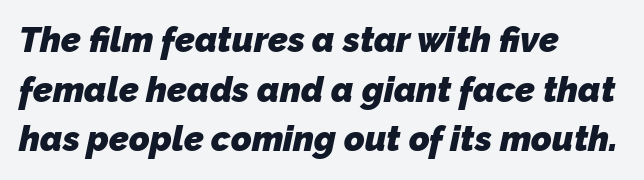
The image shows 35 px heavy sans-serif type; set left-aligned, normal line spacing (1.42x), normal letter spacing, not underlined; low stroke contrast and a medium x-height.
